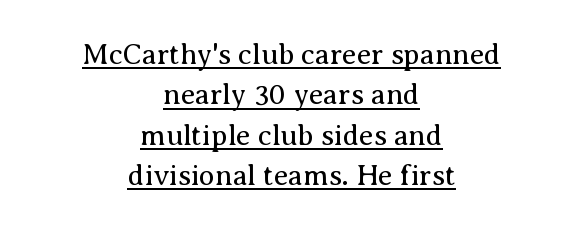
A typesetter would call this leading conventional body-copy spacing. The face used here appears with an underline applied. The rendering keeps characters at their native spacing. Visually the block forms a symmetrical silhouette, jagged on both flanks.
